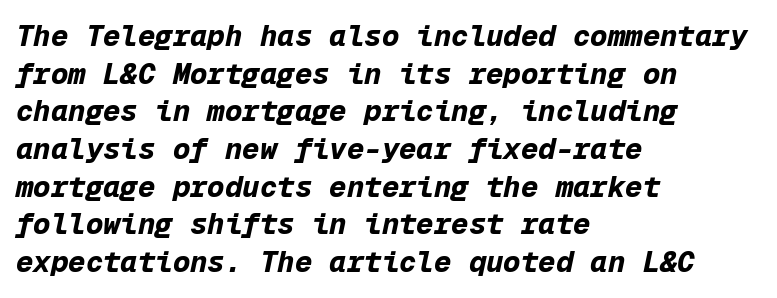
The image shows 29 px bold type, italic (leaning right), monospaced; set left-aligned, normal line spacing (1.3x), normal letter spacing, not underlined; low stroke contrast and a medium x-height.
